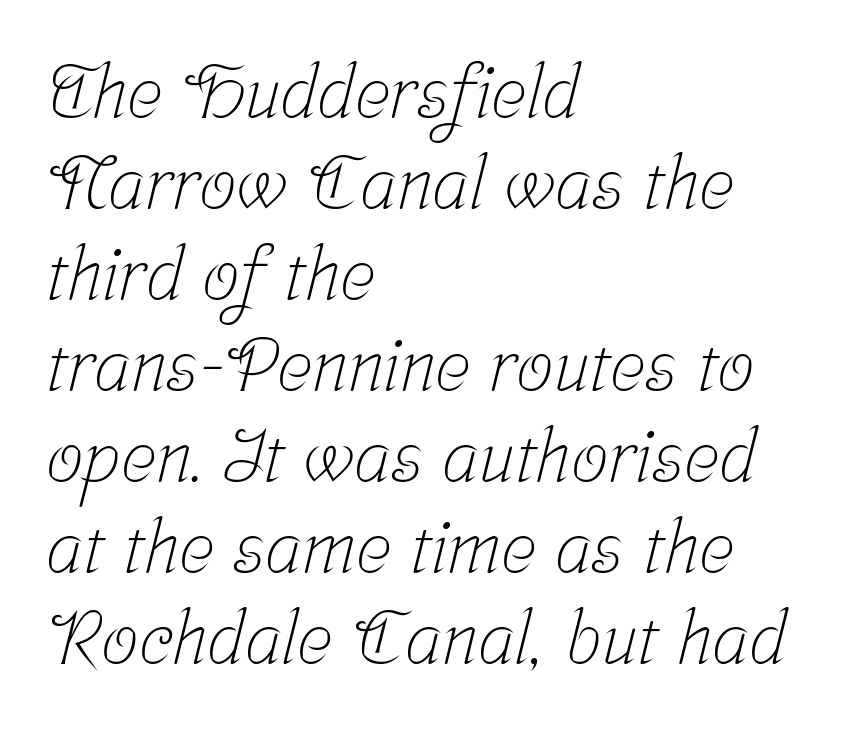
{"serif": "yes", "bold": "no", "weight": "light", "width": "condensed", "stroke_contrast": "low", "x_height": "medium", "monospaced": "no", "underline": "no", "align": "left", "line_spacing_ratio": 1.23, "letter_spacing": "normal", "letter_spacing_em": 0.0, "glyph_px": 74}
